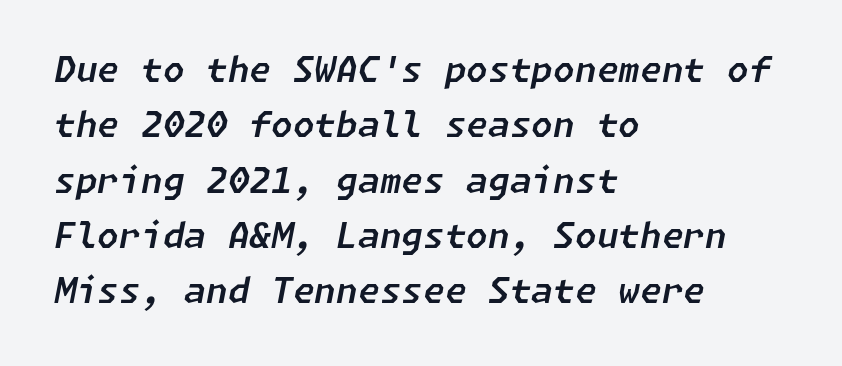
The space directly below the letters is spotless. Line spacing here is normal. Casual observation: everything's shoved over to the left. The axis of the letterforms is tilted away from vertical. Letter spacing: default.
